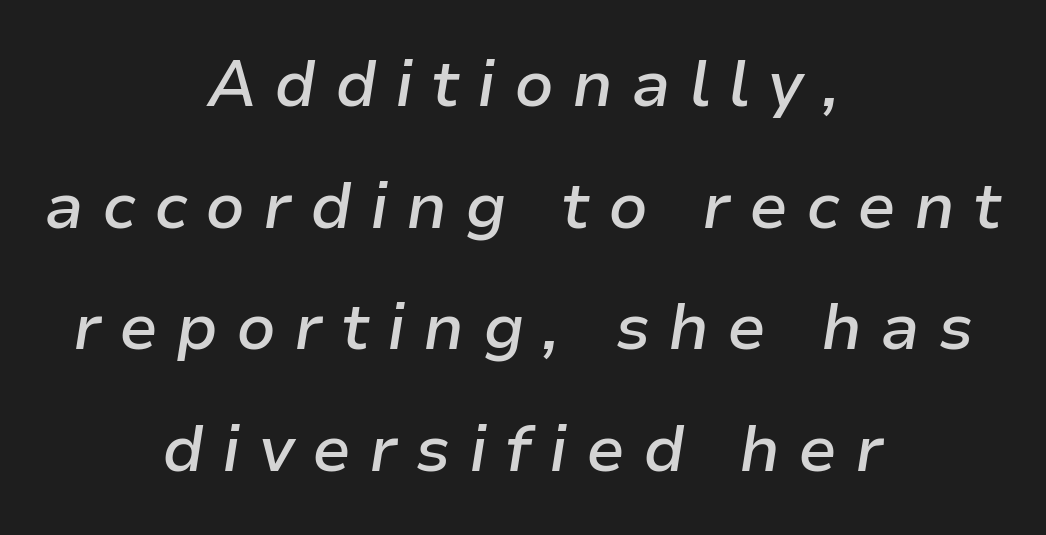
This block would shrink considerably if given ordinary leading; it's expanded now. The tracking reads as deliberately expanded to a designer's eye. The paragraph has two soft edges and a firm central axis. The passage shown is typed in a proportional face where columns would drift. The rendering uses a semibold face; strokes are thickened but not to full bold. Glance below the letters and you will spot only blank space.
